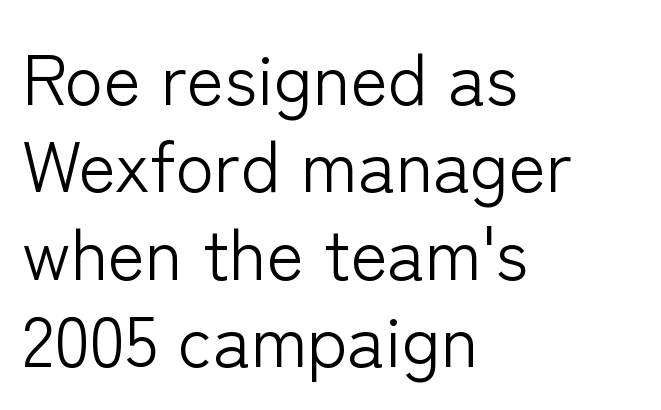
The image shows 71 px light sans-serif type, upright; set left-aligned, line spacing 1.23x, normal letter spacing, not underlined; low stroke contrast and a medium x-height.
